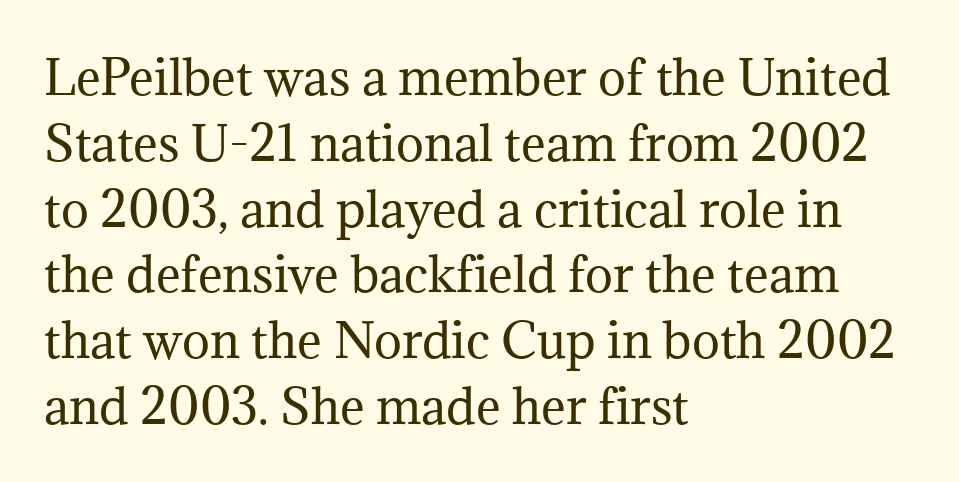
{"serif": "yes", "italic": "no", "bold": "no", "weight": "regular", "width": "normal", "stroke_contrast": "medium", "x_height": "medium", "monospaced": "no", "underline": "no", "align": "left", "line_spacing": "normal", "line_spacing_ratio": 1.4, "letter_spacing": "normal", "letter_spacing_em": 0.0, "glyph_px": 47}
